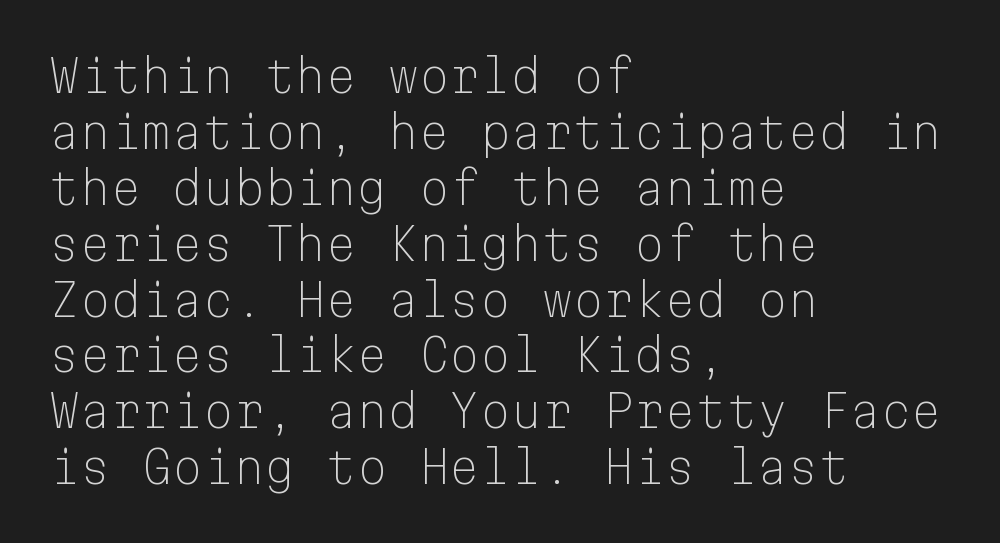
Q: Is the text bold? A: No.
Q: Is the text italic (slanted)? A: No, it is upright.
Q: Is the typeface a serif or a sans-serif typeface? A: Sans-serif.
Q: Is the text underlined? A: No.
Q: How is the paragraph aligned? A: Left-aligned.
Q: Is the spacing between letters normal or unusually wide? A: Normal.
Q: Is the spacing between lines tight, normal or loose? A: Normal.
Q: Width (condensed, normal, or wide)? A: Normal.
Q: Stroke contrast? A: Low.
Q: x-height? A: Medium.
Q: Monospaced? A: Yes.
